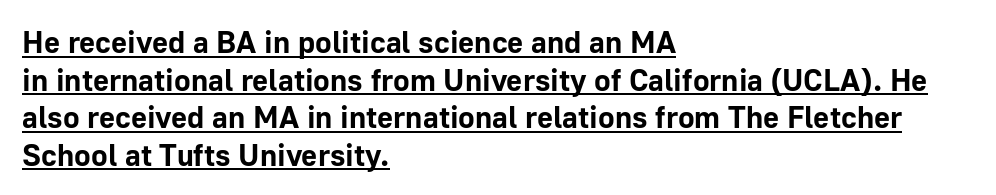
Alignment: flush left. Caption: bold face, heavy strokes. Proportional: the letters do not fall into vertical columns. Between one letter and the next there's only the usual sliver of space. This is roman type, the default non-slanted kind.
